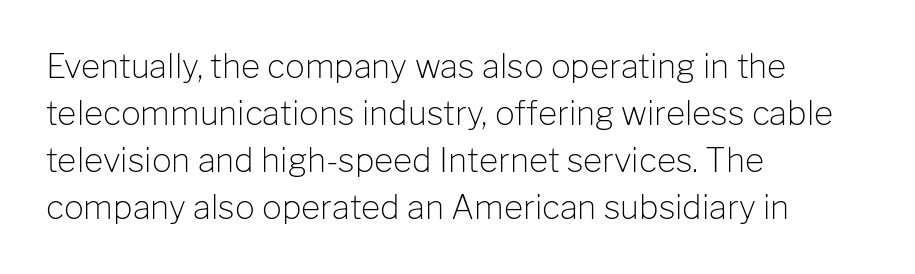
{"serif": "no", "italic": "no", "bold": "no", "weight": "light", "width": "normal", "stroke_contrast": "low", "x_height": "medium", "monospaced": "no", "underline": "no", "align": "left", "line_spacing": "normal", "line_spacing_ratio": 1.42, "letter_spacing": "normal", "letter_spacing_em": 0.0, "glyph_px": 33}
